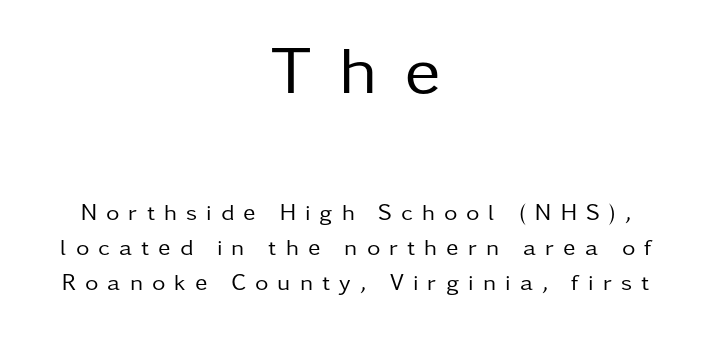
The image shows 68 px regular-weight sans-serif type, upright; set centered, normal line spacing (1.51x), unusually wide letter spacing (+0.4 em), not underlined; the first (top) block is 2.96x larger; low stroke contrast and a medium x-height.
